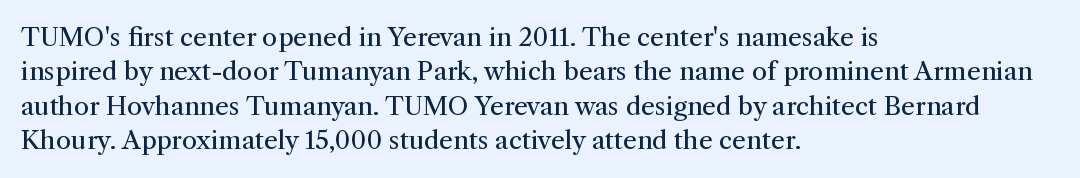
Q: Is the text bold? A: No.
Q: Is the text italic (slanted)? A: No, it is upright.
Q: Is the text underlined? A: No.
Q: How is the paragraph aligned? A: Left-aligned.
Q: Is the spacing between letters normal or unusually wide? A: Normal.
Q: Is the spacing between lines tight, normal or loose? A: Normal.
